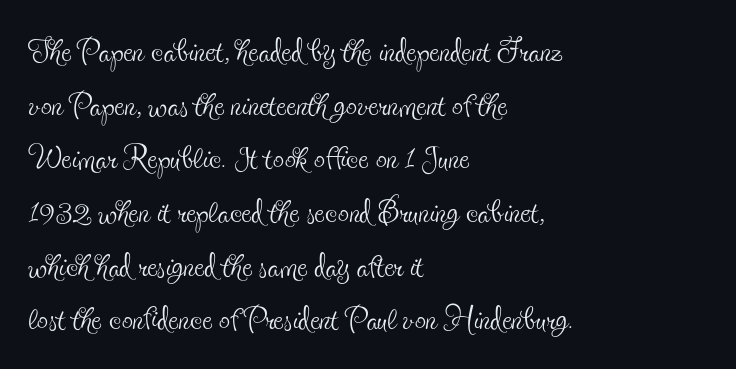
The image shows 44 px thin, condensed serif type; set left-aligned, line spacing 1.22x, normal letter spacing, not underlined; a small x-height.
